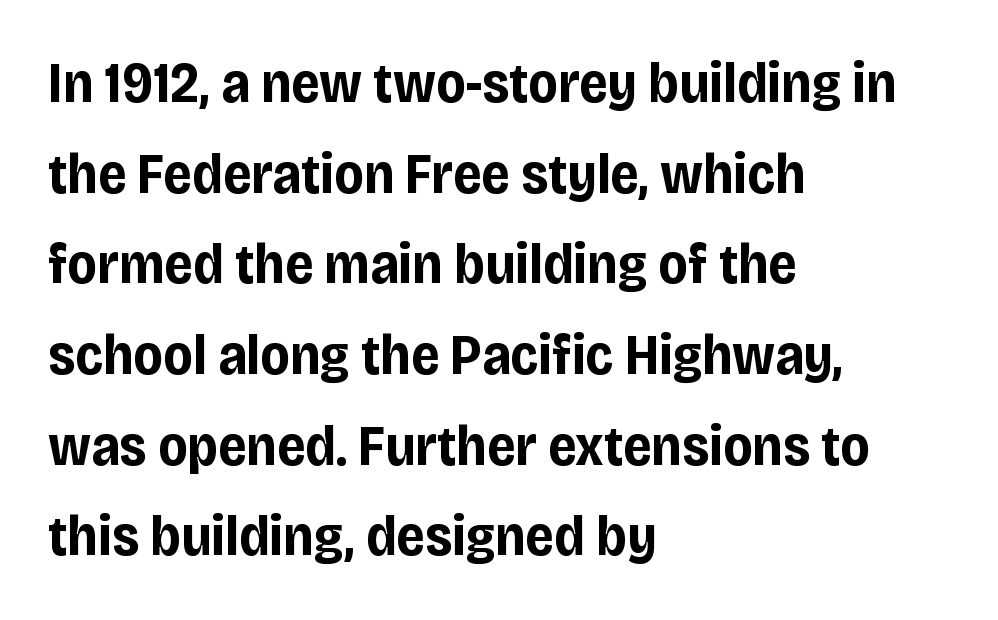
This is sans-serif lettering, the kind often seen on screens and signage. Compared with typical body copy, the letter spacing here is the same. Here the designer chose a conventional face with non-uniform glyph widths. The axis of the letterforms is exactly vertical. The strip under each line holds only bare page. Line spacing here is normal.
